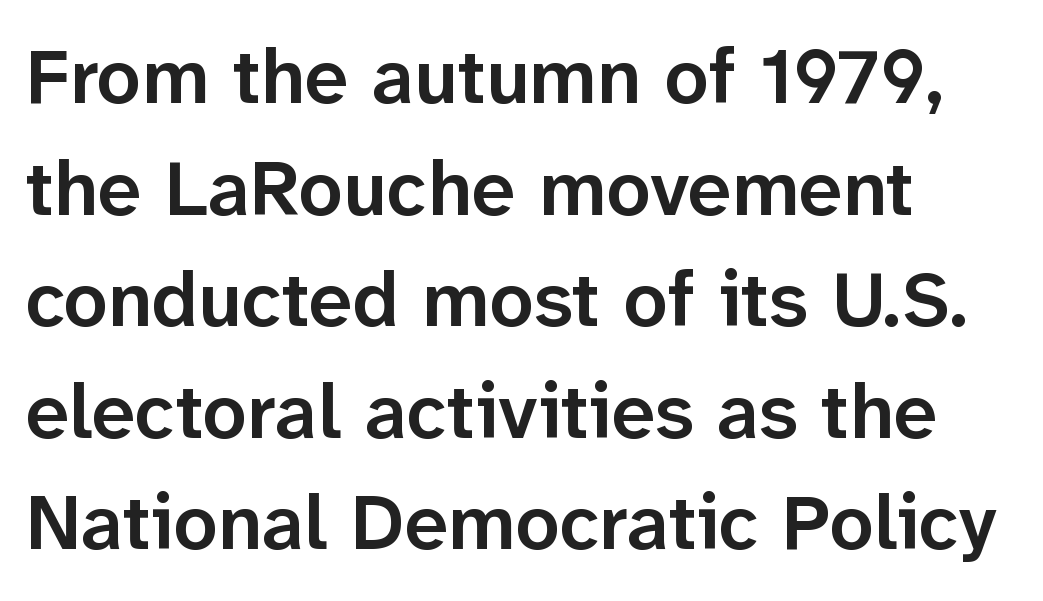
Varying glyph widths throughout — classic text-font behaviour. This is the in-between weight designers call semibold or demi. Descenders hang freely into open space. Observe the absence of serifs on each vertical stroke in this sample. Leading matches the norm, producing a regular column.
